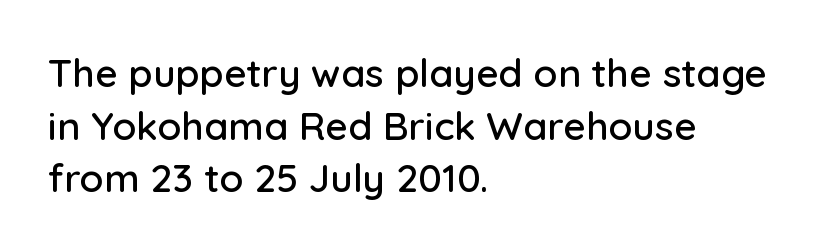
Q: Is the text italic (slanted)? A: No, it is upright.
Q: Is the typeface a serif or a sans-serif typeface? A: Sans-serif.
Q: Is the text underlined? A: No.
Q: How is the paragraph aligned? A: Left-aligned.
Q: Is the spacing between letters normal or unusually wide? A: Normal.
Q: Is the spacing between lines tight, normal or loose? A: Normal.
Q: Width (condensed, normal, or wide)? A: Normal.
Q: Stroke contrast? A: Low.
Q: x-height? A: Medium.
Q: Monospaced? A: No.
